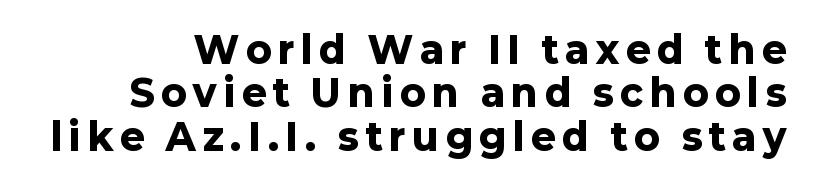
Q: Is the text bold? A: Yes.
Q: Is the text italic (slanted)? A: No, it is upright.
Q: Is the typeface a serif or a sans-serif typeface? A: Sans-serif.
Q: Is the text underlined? A: No.
Q: Width (condensed, normal, or wide)? A: Normal.
Q: Stroke contrast? A: Low.
Q: x-height? A: Medium.
Q: Monospaced? A: No.
